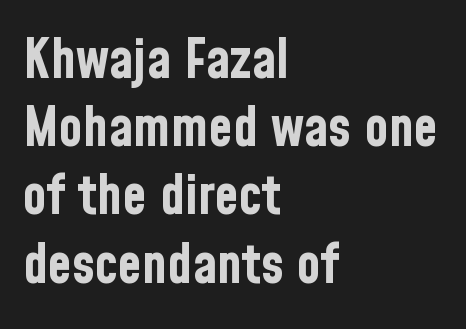
Q: Is the text bold? A: Yes.
Q: Is the text italic (slanted)? A: No, it is upright.
Q: Is the typeface a serif or a sans-serif typeface? A: Sans-serif.
Q: Is the text underlined? A: No.
Q: How is the paragraph aligned? A: Left-aligned.
Q: Is the spacing between letters normal or unusually wide? A: Normal.
Q: Width (condensed, normal, or wide)? A: Condensed.
Q: Stroke contrast? A: Low.
Q: x-height? A: Medium.
Q: Monospaced? A: No.
